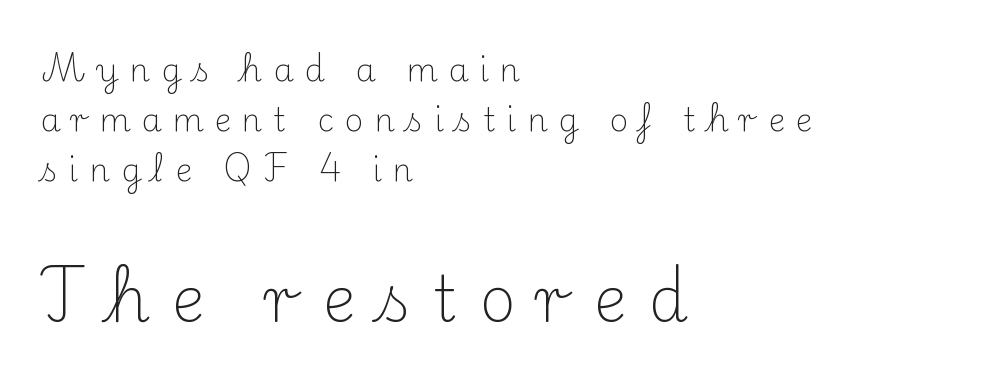
Q: Is the text bold? A: No.
Q: Is the text italic (slanted)? A: No, it is upright.
Q: Is the typeface a serif or a sans-serif typeface? A: Serif.
Q: Is the text underlined? A: No.
Q: How is the paragraph aligned? A: Left-aligned.
Q: Is the spacing between letters normal or unusually wide? A: Unusually wide.
Q: Is the spacing between lines tight, normal or loose? A: Normal.
Q: Which block of text is set in a larger size, the first (top) or the second (bottom)? A: The second (bottom) one.
Q: Width (condensed, normal, or wide)? A: Normal.
Q: Stroke contrast? A: Medium.
Q: x-height? A: Small.
Q: Monospaced? A: No.
